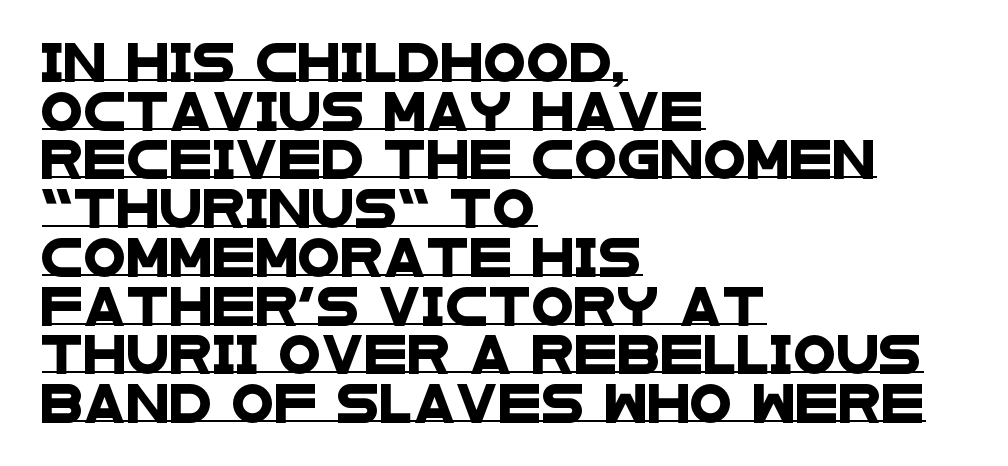
The rendering uses a moderate line-height, typical for paragraphs. Between one letter and the next there's only the usual sliver of space. The characters display no serif detailing; their extremities are plain. The ragged edge is on the right, which tells us the setting is flush left.
